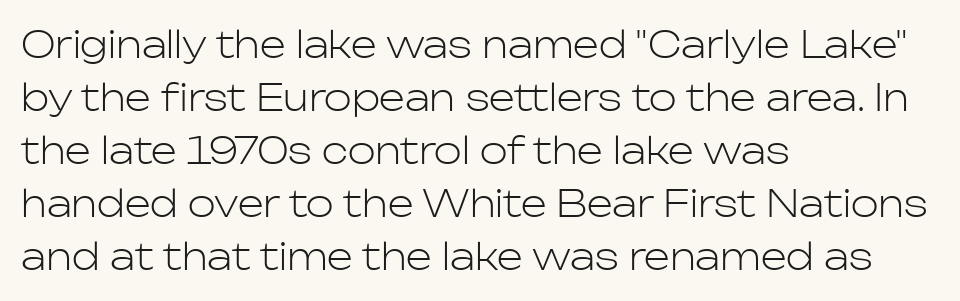
The image shows 37 px light sans-serif type, upright; set left-aligned, normal line spacing (1.43x), normal letter spacing, not underlined; low stroke contrast and a medium x-height.
